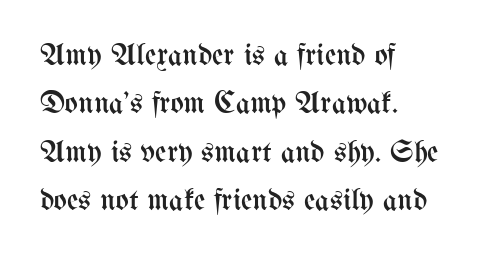
Q: Is the text bold? A: No.
Q: Is the text italic (slanted)? A: No, it is upright.
Q: Is the text underlined? A: No.
Q: How is the paragraph aligned? A: Left-aligned.
Q: Is the spacing between letters normal or unusually wide? A: Normal.
Q: Is the spacing between lines tight, normal or loose? A: Normal.
Q: Width (condensed, normal, or wide)? A: Condensed.
Q: Stroke contrast? A: Medium.
Q: x-height? A: Medium.
Q: Monospaced? A: No.
